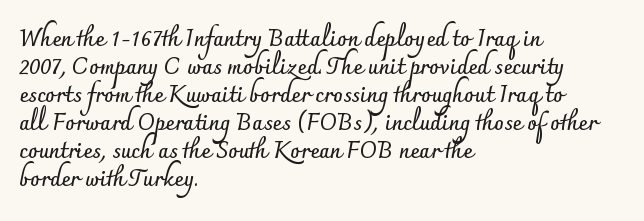
The image shows 22 px bold type; set left-aligned, normal line spacing (1.27x), normal letter spacing, not underlined.
